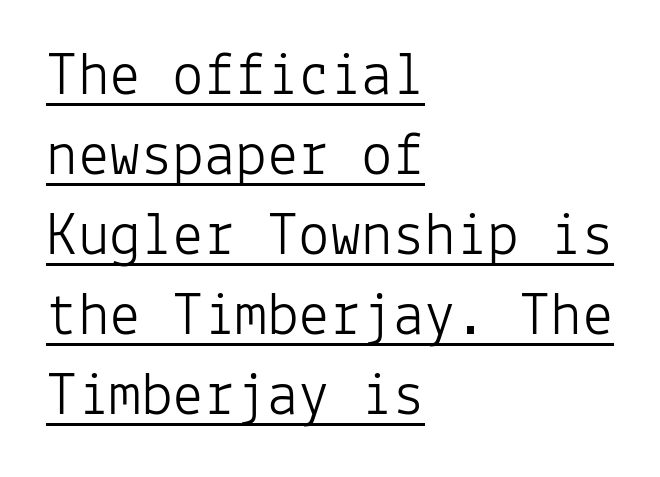
Q: Is the text bold? A: No.
Q: Is the text italic (slanted)? A: No, it is upright.
Q: Is the typeface a serif or a sans-serif typeface? A: Sans-serif.
Q: Is the text underlined? A: Yes.
Q: How is the paragraph aligned? A: Left-aligned.
Q: Is the spacing between letters normal or unusually wide? A: Normal.
Q: Is the spacing between lines tight, normal or loose? A: Normal.
Q: Width (condensed, normal, or wide)? A: Normal.
Q: Stroke contrast? A: Low.
Q: x-height? A: Medium.
Q: Monospaced? A: Yes.
